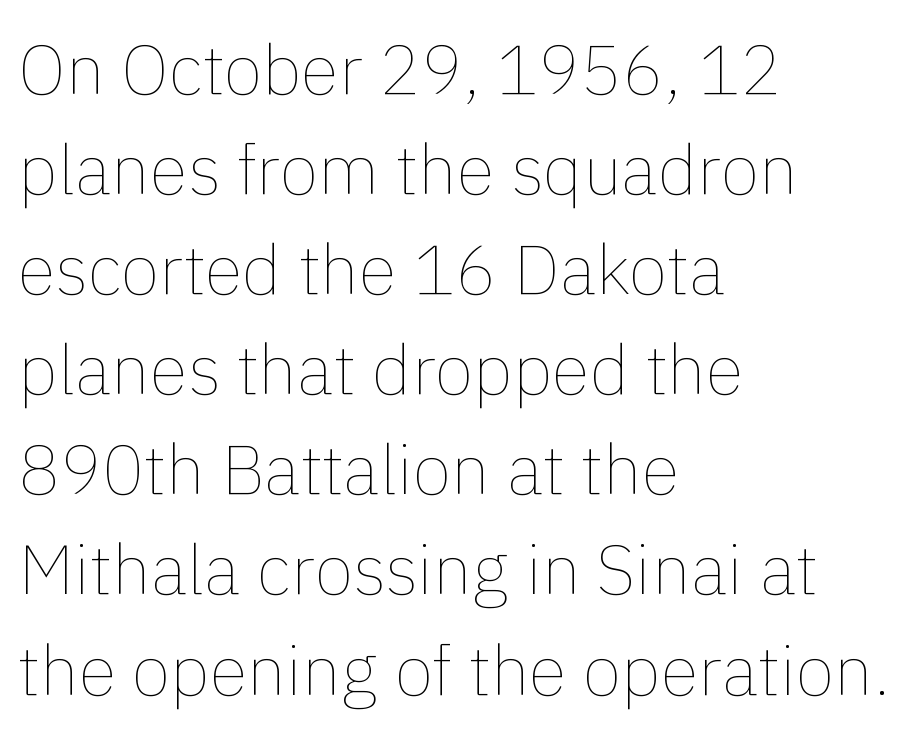
The image shows 70 px thin type, upright; set left-aligned, normal line spacing (1.43x), normal letter spacing, not underlined; low stroke contrast and a medium x-height.
